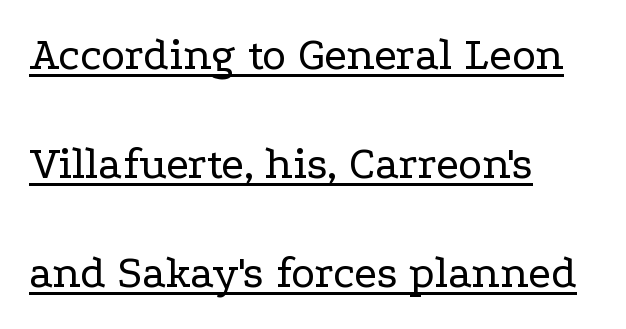
{"serif": "yes", "italic": "no", "bold": "no", "weight": "regular", "width": "wide", "stroke_contrast": "low", "x_height": "medium", "monospaced": "no", "underline": "yes", "align": "left", "line_spacing": "loose", "line_spacing_ratio": 2.37, "letter_spacing": "normal", "letter_spacing_em": 0.0, "glyph_px": 46}
